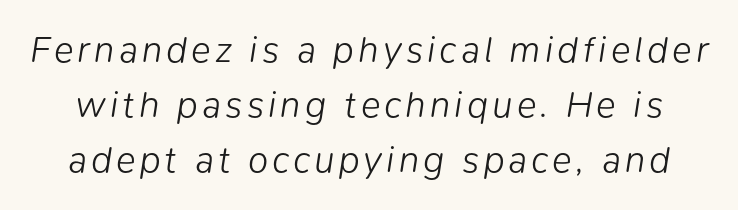
The image shows 37 px light type, italic (leaning right); set normal line spacing (1.48x), not underlined; low stroke contrast and a medium x-height.
